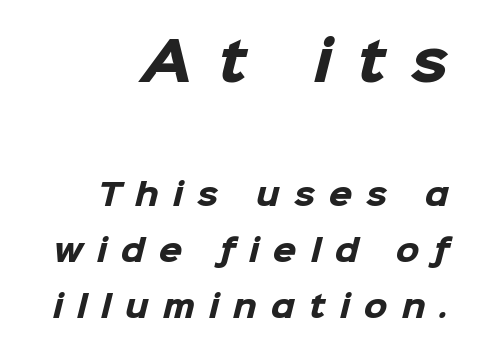
The image shows 53 px heavy sans-serif type; set right-aligned, line spacing 1.87x, unusually wide letter spacing (+0.47 em), not underlined; the first (top) block is 1.77x larger; low stroke contrast and a medium x-height.
